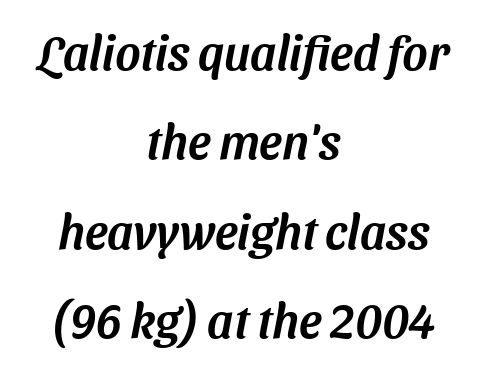
Q: Is the typeface a serif or a sans-serif typeface? A: Sans-serif.
Q: Is the text underlined? A: No.
Q: How is the paragraph aligned? A: Centered.
Q: Is the spacing between letters normal or unusually wide? A: Normal.
Q: Width (condensed, normal, or wide)? A: Normal.
Q: Stroke contrast? A: Medium.
Q: x-height? A: Medium.
Q: Monospaced? A: No.
